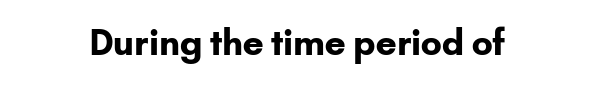
Q: Is the text bold? A: Yes.
Q: Is the text italic (slanted)? A: No, it is upright.
Q: Is the typeface a serif or a sans-serif typeface? A: Sans-serif.
Q: Is the text underlined? A: No.
Q: Is the spacing between letters normal or unusually wide? A: Normal.
Q: Width (condensed, normal, or wide)? A: Normal.
Q: Stroke contrast? A: Low.
Q: x-height? A: Small.
Q: Monospaced? A: No.
